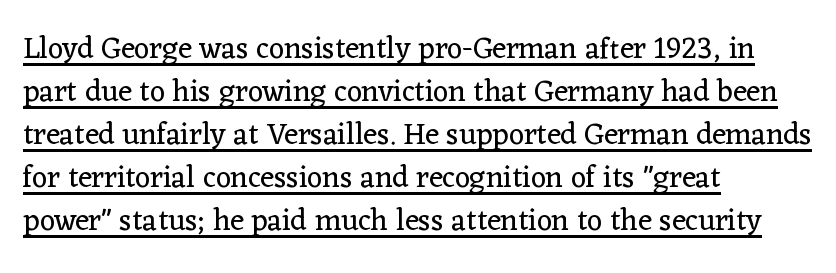
{"serif": "yes", "italic": "no", "bold": "no", "weight": "regular", "width": "normal", "stroke_contrast": "low", "x_height": "medium", "monospaced": "no", "underline": "yes", "align": "left", "line_spacing": "normal", "line_spacing_ratio": 1.43, "letter_spacing": "normal", "letter_spacing_em": 0.0, "glyph_px": 30}
